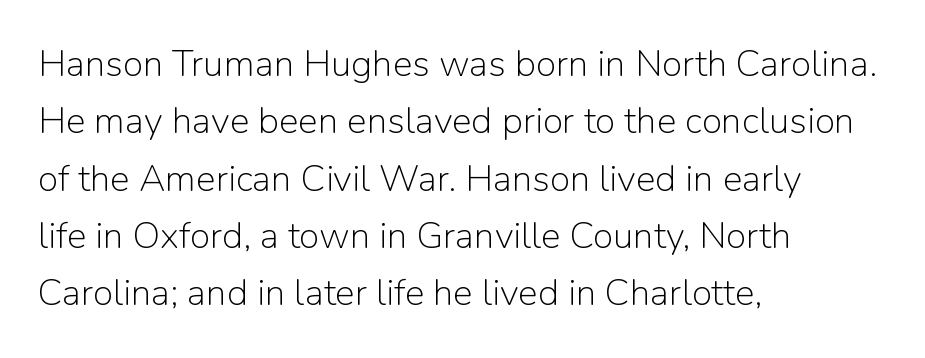
{"serif": "no", "italic": "no", "bold": "no", "weight": "light", "width": "normal", "stroke_contrast": "low", "x_height": "medium", "monospaced": "no", "underline": "no", "align": "left", "line_spacing": "normal", "line_spacing_ratio": 1.55, "letter_spacing": "normal", "letter_spacing_em": 0.0, "glyph_px": 37}
